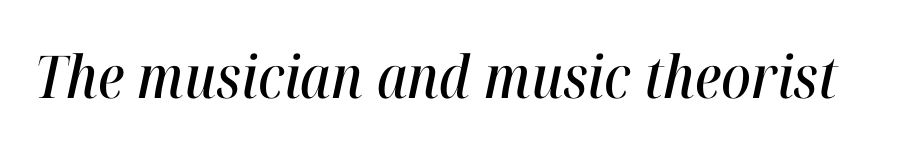
The image shows 59 px condensed type, italic (leaning right); set normal letter spacing, not underlined; high stroke contrast and a medium x-height.
